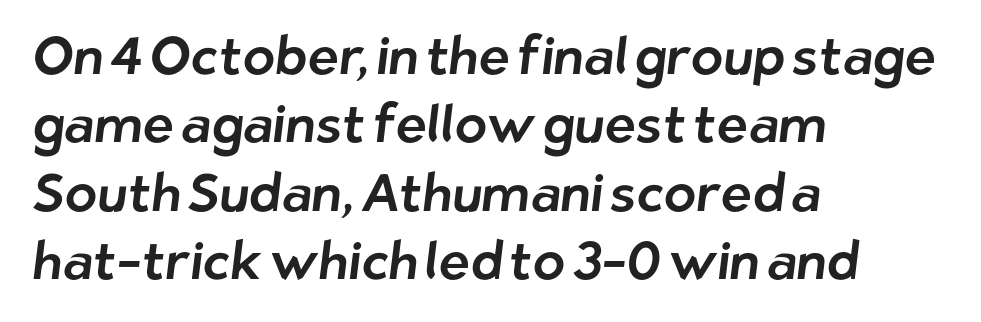
Q: Is the typeface a serif or a sans-serif typeface? A: Sans-serif.
Q: Is the text underlined? A: No.
Q: How is the paragraph aligned? A: Left-aligned.
Q: Is the spacing between letters normal or unusually wide? A: Normal.
Q: Is the spacing between lines tight, normal or loose? A: Normal.
Q: Width (condensed, normal, or wide)? A: Normal.
Q: Stroke contrast? A: Low.
Q: x-height? A: Medium.
Q: Monospaced? A: No.
